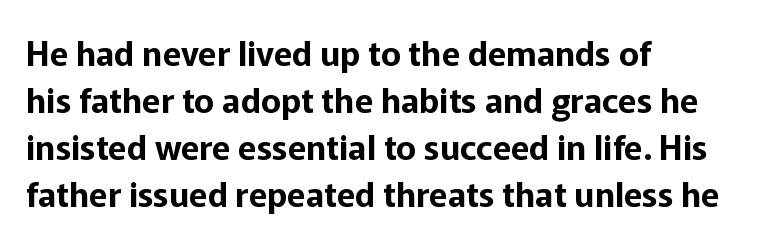
Q: Is the text italic (slanted)? A: No, it is upright.
Q: Is the typeface a serif or a sans-serif typeface? A: Sans-serif.
Q: Is the text underlined? A: No.
Q: How is the paragraph aligned? A: Left-aligned.
Q: Is the spacing between letters normal or unusually wide? A: Normal.
Q: Is the spacing between lines tight, normal or loose? A: Normal.
Q: Width (condensed, normal, or wide)? A: Normal.
Q: Stroke contrast? A: Low.
Q: x-height? A: Medium.
Q: Monospaced? A: No.
